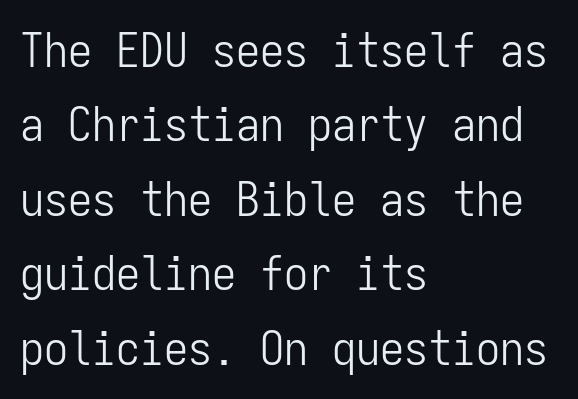
The image shows 48 px light, condensed sans-serif type, upright, monospaced; set left-aligned, normal line spacing (1.55x), normal letter spacing, not underlined; low stroke contrast and a medium x-height.
